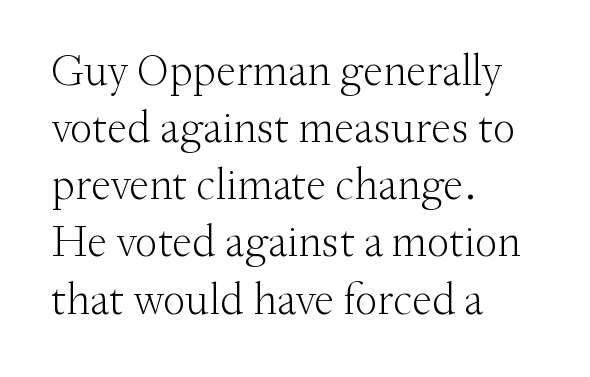
The image shows 45 px light serif type, upright; set left-aligned, normal line spacing (1.27x), normal letter spacing, not underlined; medium stroke contrast and a small x-height.
